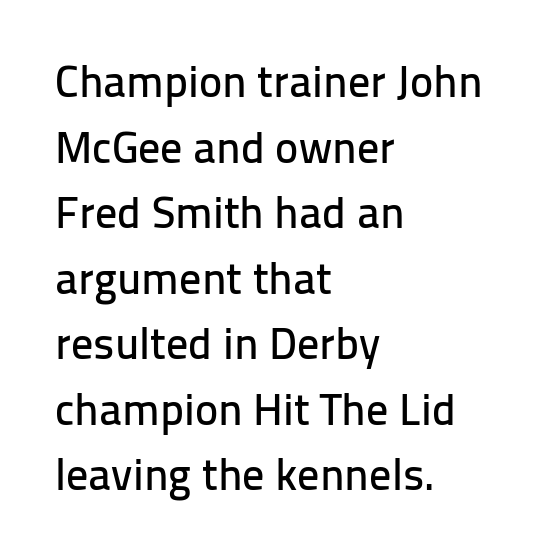
{"serif": "no", "italic": "no", "width": "normal", "stroke_contrast": "low", "x_height": "medium", "monospaced": "no", "underline": "no", "align": "left", "line_spacing": "normal", "line_spacing_ratio": 1.49, "letter_spacing": "normal", "letter_spacing_em": 0.0, "glyph_px": 44}
